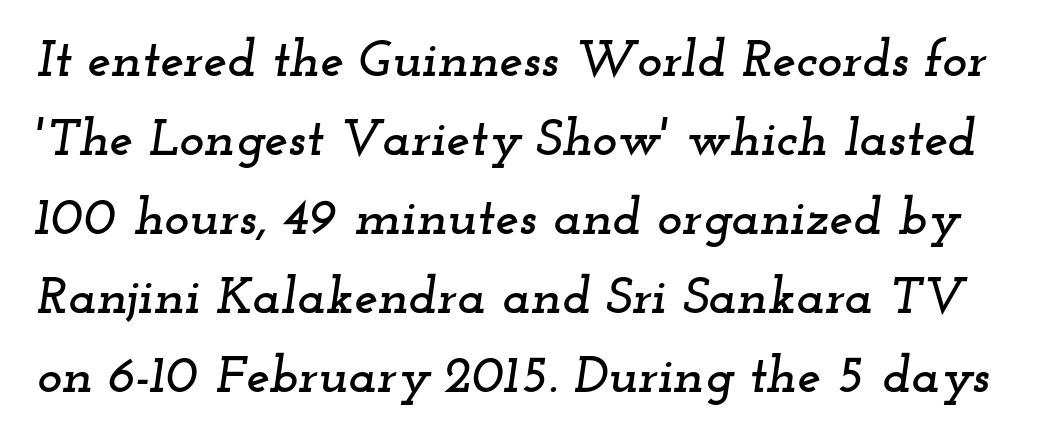
Q: Is the text italic (slanted)? A: Yes, it leans right by about 12 degrees.
Q: Is the typeface a serif or a sans-serif typeface? A: Serif.
Q: Is the text underlined? A: No.
Q: Is the spacing between letters normal or unusually wide? A: Normal.
Q: Is the spacing between lines tight, normal or loose? A: Normal.
Q: Width (condensed, normal, or wide)? A: Wide.
Q: Stroke contrast? A: Low.
Q: x-height? A: Small.
Q: Monospaced? A: No.
